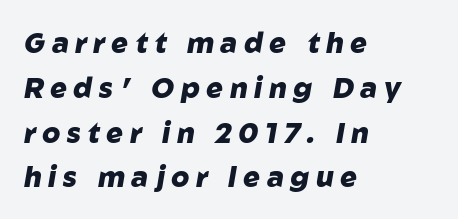
The image shows 28 px heavy type, italic (leaning right); set left-aligned, normal line spacing (1.6x), unusually wide letter spacing (+0.23 em), not underlined; low stroke contrast and a medium x-height.
